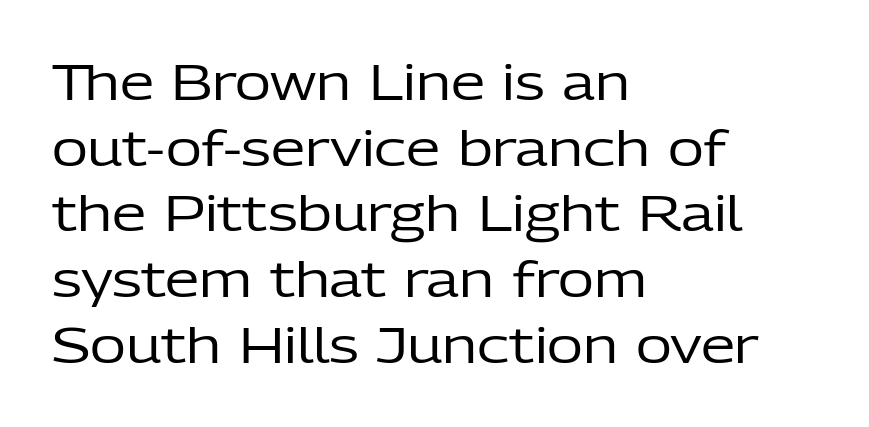
Q: Is the text bold? A: No.
Q: Is the text italic (slanted)? A: No, it is upright.
Q: Is the typeface a serif or a sans-serif typeface? A: Sans-serif.
Q: Is the text underlined? A: No.
Q: How is the paragraph aligned? A: Left-aligned.
Q: Is the spacing between letters normal or unusually wide? A: Normal.
Q: Is the spacing between lines tight, normal or loose? A: Normal.
Q: Width (condensed, normal, or wide)? A: Normal.
Q: Stroke contrast? A: Low.
Q: x-height? A: Medium.
Q: Monospaced? A: No.
